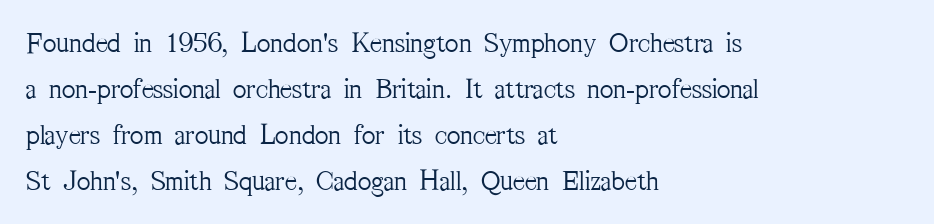
Q: Is the text bold? A: No.
Q: Is the text italic (slanted)? A: No, it is upright.
Q: Is the typeface a serif or a sans-serif typeface? A: Serif.
Q: Is the text underlined? A: No.
Q: How is the paragraph aligned? A: Left-aligned.
Q: Is the spacing between letters normal or unusually wide? A: Normal.
Q: Is the spacing between lines tight, normal or loose? A: Normal.
Q: Width (condensed, normal, or wide)? A: Condensed.
Q: Stroke contrast? A: Medium.
Q: x-height? A: Medium.
Q: Monospaced? A: No.
